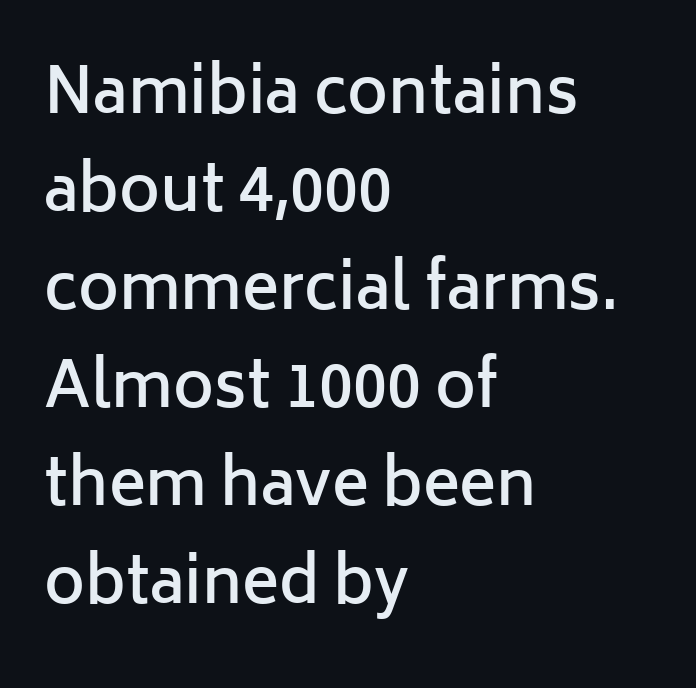
{"serif": "no", "italic": "no", "bold": "semi", "weight": "semibold", "width": "normal", "stroke_contrast": "low", "x_height": "medium", "monospaced": "no", "underline": "no", "align": "left", "line_spacing": "normal", "line_spacing_ratio": 1.58, "letter_spacing": "normal", "letter_spacing_em": 0.0, "glyph_px": 62}
